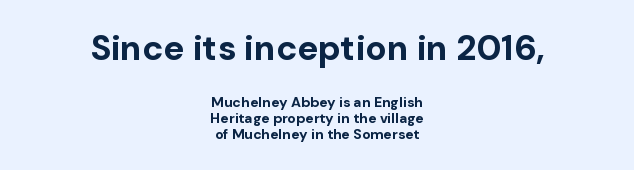
The image shows 35 px bold sans-serif type, upright; set centered, tight line spacing (1.15x), normal letter spacing, not underlined; the first (top) block is 2.5x larger; low stroke contrast and a medium x-height.
